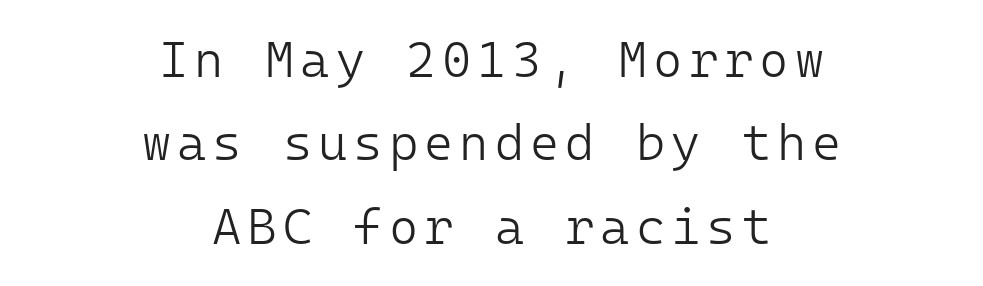
The image shows 50 px light sans-serif type, upright, monospaced; set centered, normal line spacing (1.67x), not underlined; low stroke contrast and a medium x-height.
